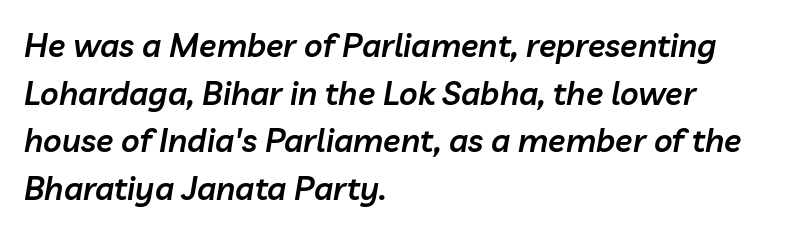
If you measured baseline to baseline, you'd find a middling distance. Glance below the letters and you will spot only blank space. Each letter keeps its own natural width here, so spacing adapts to shape. The typesetting leans somewhat heavy: a semibold. The ragged edge is on the right, which tells us the setting is flush left.
